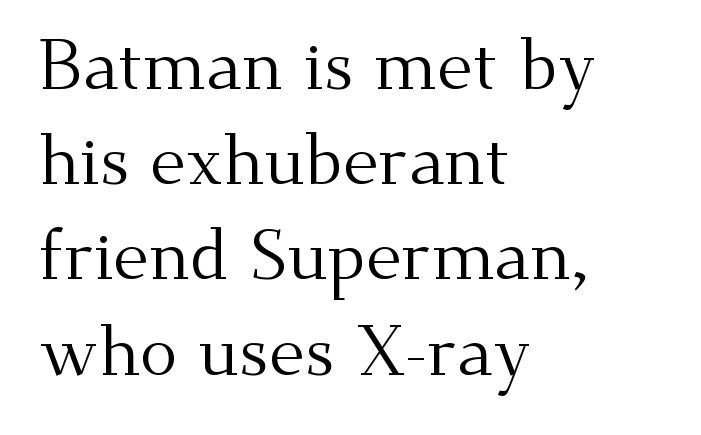
These lines stack with their left ends in a neat column. Stems and bowls with no extra thickness — not bold. Compared with typical body copy, the letter spacing here is the same. A roman cut, with each character standing at attention. Think of a printed novel: that variable character pitch is what you see here.
